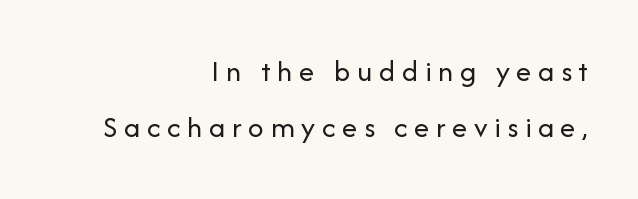
Q: Is the text bold? A: No.
Q: Is the text italic (slanted)? A: No, it is upright.
Q: Is the typeface a serif or a sans-serif typeface? A: Sans-serif.
Q: Is the text underlined? A: No.
Q: How is the paragraph aligned? A: Right-aligned.
Q: Is the spacing between letters normal or unusually wide? A: Unusually wide.
Q: Width (condensed, normal, or wide)? A: Normal.
Q: Stroke contrast? A: Low.
Q: x-height? A: Medium.
Q: Monospaced? A: No.
